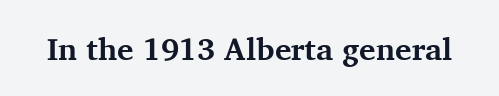
{"serif": "yes", "italic": "no", "bold": "yes", "weight": "bold", "width": "normal", "stroke_contrast": "medium", "x_height": "medium", "monospaced": "no", "underline": "no", "letter_spacing": "normal", "letter_spacing_em": 0.0, "glyph_px": 31}
